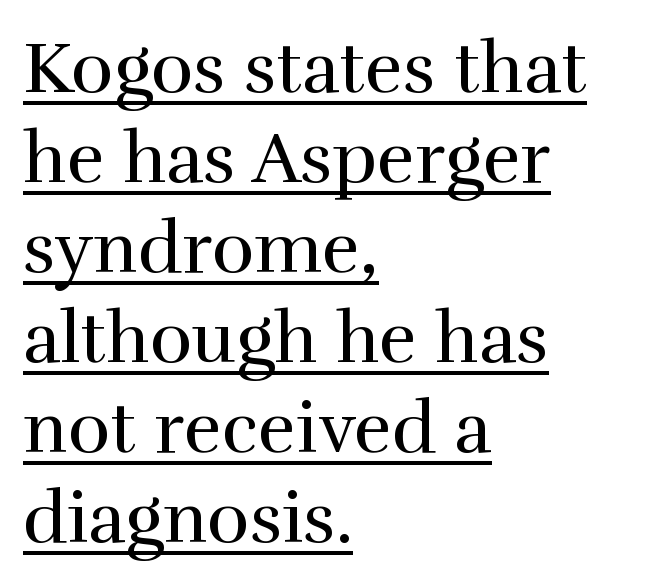
The image shows 72 px regular-weight serif type, upright; set left-aligned, normal line spacing (1.25x), normal letter spacing, underlined; a medium x-height.
